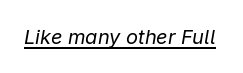
Q: Is the text bold? A: No.
Q: Is the text italic (slanted)? A: Yes, it leans right by about 9 degrees.
Q: Is the text underlined? A: Yes.
Q: Is the spacing between letters normal or unusually wide? A: Normal.
